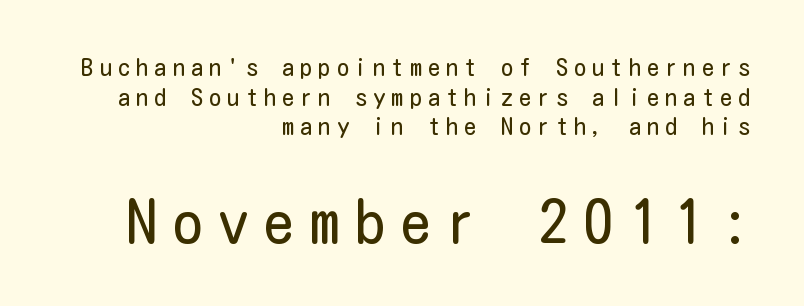
{"serif": "no", "italic": "no", "bold": "no", "weight": "regular", "width": "condensed", "stroke_contrast": "low", "x_height": "medium", "underline": "no", "align": "right", "line_spacing_ratio": 1.23, "letter_spacing": "wide", "letter_spacing_em": 0.26, "larger_block": "second", "size_ratio": 2.5, "glyph_px": 60}
